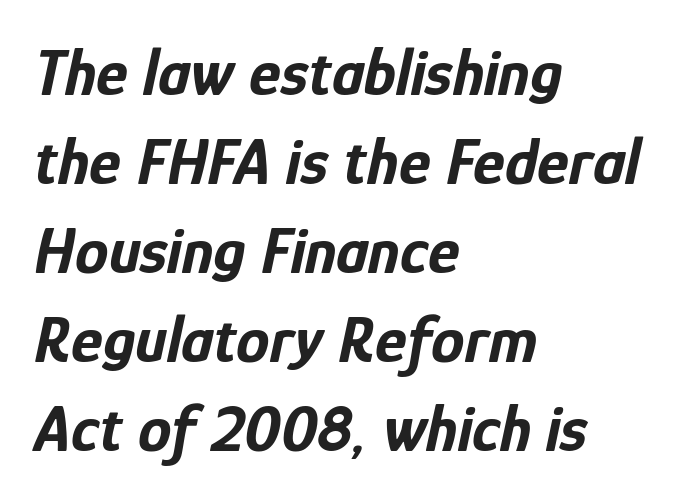
The image shows 67 px bold, condensed type, italic (leaning right); set left-aligned, normal line spacing (1.33x), normal letter spacing, not underlined; low stroke contrast and a medium x-height.
